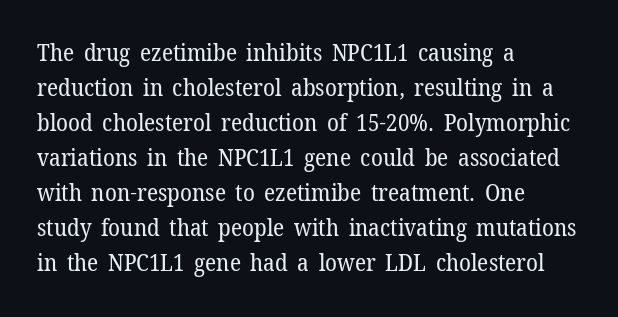
Q: Is the text bold? A: No.
Q: Is the text italic (slanted)? A: No, it is upright.
Q: Is the text underlined? A: No.
Q: How is the paragraph aligned? A: Left-aligned.
Q: Is the spacing between letters normal or unusually wide? A: Normal.
Q: Is the spacing between lines tight, normal or loose? A: Normal.
